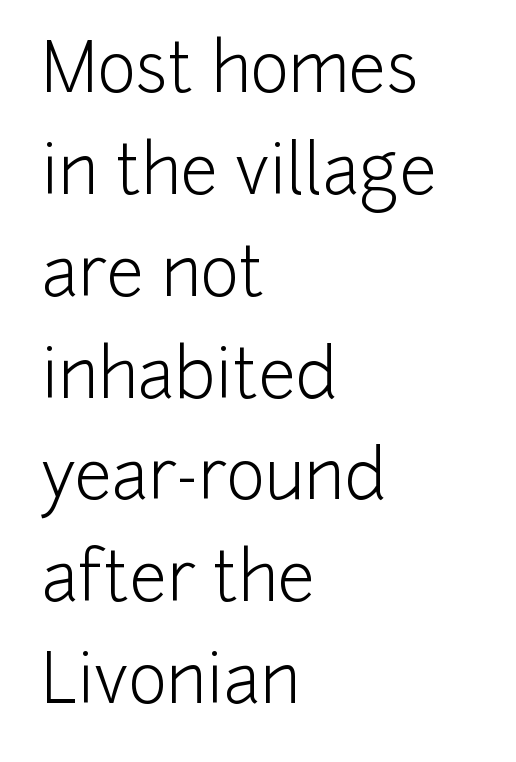
The image shows 67 px light sans-serif type, upright; set left-aligned, normal line spacing (1.52x), normal letter spacing, not underlined; low stroke contrast and a medium x-height.
